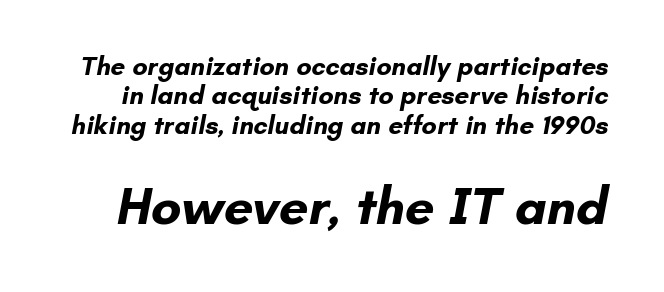
These lines are composed in type without serifs. How would I describe the line gaps? Narrow and economical. The horizontal fit of the characters is conventional and even. Scale increases going downward across the two blocks.
